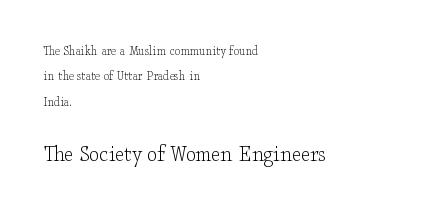
Q: Is the text bold? A: No.
Q: Is the text italic (slanted)? A: No, it is upright.
Q: Is the text underlined? A: No.
Q: How is the paragraph aligned? A: Left-aligned.
Q: Is the spacing between letters normal or unusually wide? A: Normal.
Q: Which block of text is set in a larger size, the first (top) or the second (bottom)? A: The second (bottom) one.
